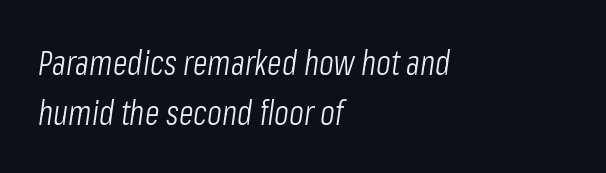
Style check: oblique. Characters follow at the spacing the type designer built in. A typesetter would call this leading conventional body-copy spacing. The font sits on the lighter half of the weight spectrum, regular included. The compositor pushed each line to the left boundary.
